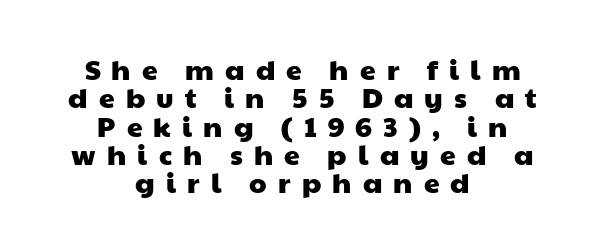
The image shows 28 px wide sans-serif type; set centered, tight line spacing (1.01x), unusually wide letter spacing (+0.4 em), not underlined; low stroke contrast and a medium x-height.
